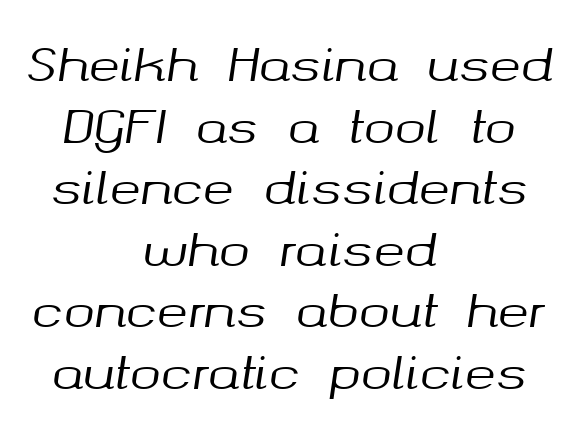
Q: Is the text italic (slanted)? A: Yes, it leans right by about 8 degrees.
Q: Is the text underlined? A: No.
Q: How is the paragraph aligned? A: Centered.
Q: Is the spacing between letters normal or unusually wide? A: Normal.
Q: Is the spacing between lines tight, normal or loose? A: Normal.
Q: Width (condensed, normal, or wide)? A: Normal.
Q: Stroke contrast? A: Medium.
Q: x-height? A: Medium.
Q: Monospaced? A: No.
